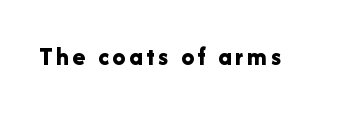
{"italic": "no", "bold": "yes", "underline": "no", "glyph_px": 26}
